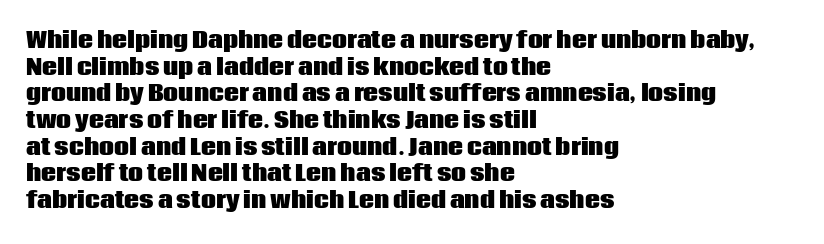
The image shows 21 px bold type, upright; set left-aligned, normal line spacing (1.27x), normal letter spacing, not underlined.
